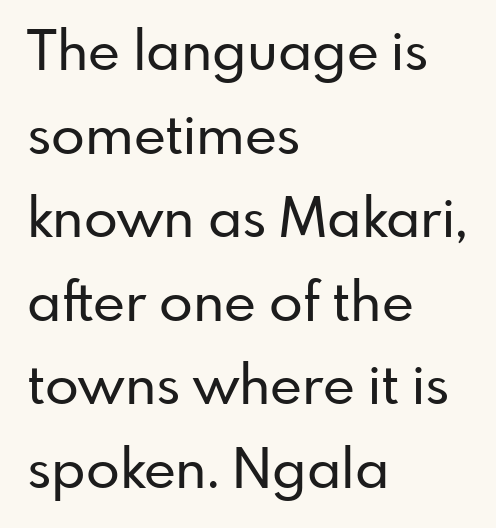
Q: Is the text italic (slanted)? A: No, it is upright.
Q: Is the typeface a serif or a sans-serif typeface? A: Sans-serif.
Q: Is the text underlined? A: No.
Q: How is the paragraph aligned? A: Left-aligned.
Q: Is the spacing between letters normal or unusually wide? A: Normal.
Q: Is the spacing between lines tight, normal or loose? A: Normal.
Q: Width (condensed, normal, or wide)? A: Normal.
Q: Stroke contrast? A: Low.
Q: x-height? A: Small.
Q: Monospaced? A: No.
